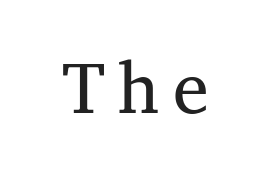
Q: Is the text bold? A: No.
Q: Is the text italic (slanted)? A: No, it is upright.
Q: Is the typeface a serif or a sans-serif typeface? A: Serif.
Q: Is the text underlined? A: No.
Q: How is the paragraph aligned? A: Centered.
Q: Width (condensed, normal, or wide)? A: Normal.
Q: Stroke contrast? A: Medium.
Q: x-height? A: Medium.
Q: Monospaced? A: No.
